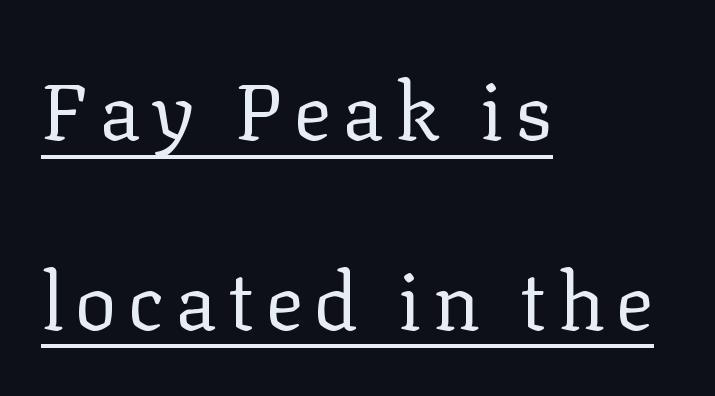
Q: Is the text bold? A: No.
Q: Is the text italic (slanted)? A: No, it is upright.
Q: Is the typeface a serif or a sans-serif typeface? A: Serif.
Q: Is the text underlined? A: Yes.
Q: How is the paragraph aligned? A: Left-aligned.
Q: Is the spacing between lines tight, normal or loose? A: Loose.
Q: Width (condensed, normal, or wide)? A: Normal.
Q: Stroke contrast? A: Low.
Q: x-height? A: Medium.
Q: Monospaced? A: No.
